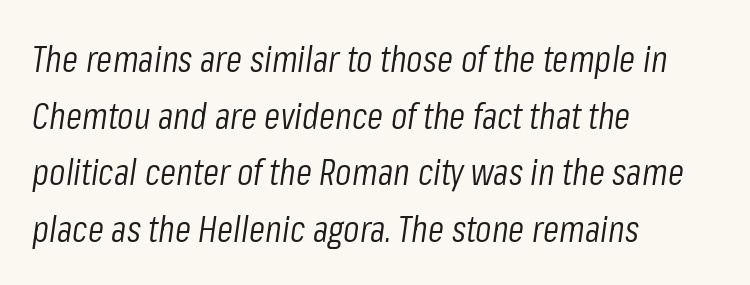
There is no visible air inserted between adjacent glyphs. Leftover space on each line is placed entirely after the last word. Compared with ordinary roman type, these characters are visibly tilted. How would I describe the line gaps? Plain and ordinary. Underlining? Definitely not there. Note the varied advance widths — an 'i' is clearly narrower than an 'm'.
